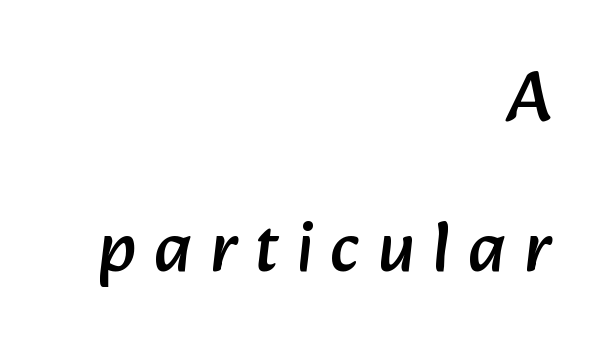
{"serif": "no", "width": "normal", "stroke_contrast": "low", "x_height": "medium", "monospaced": "no", "underline": "no", "align": "right", "line_spacing": "loose", "line_spacing_ratio": 2.15, "letter_spacing": "wide", "letter_spacing_em": 0.26, "glyph_px": 70}
